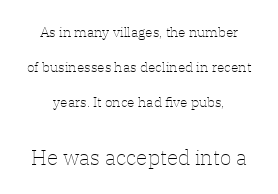
{"italic": "no", "bold": "no", "underline": "no", "align": "center", "line_spacing": "loose", "line_spacing_ratio": 2.49, "letter_spacing": "normal", "letter_spacing_em": 0.0, "larger_block": "second", "size_ratio": 1.5, "glyph_px": 21}
